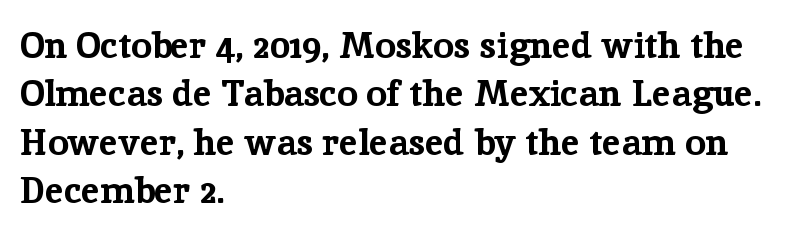
Summary of weight: heavy, a full bold. A bare baseline throughout the passage. Think of a printed novel: that variable character pitch is what you see here. Horizontally, the lines are justified to the leading edge only.
